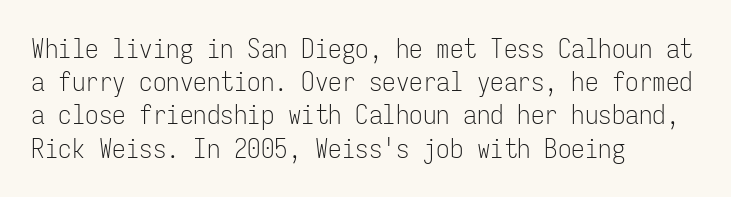
The image shows 27 px text type, upright; set left-aligned, line spacing 1.23x, normal letter spacing, not underlined.
